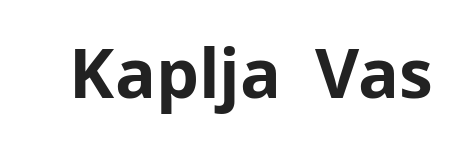
The image shows 68 px bold sans-serif type, upright; set normal letter spacing, not underlined; low stroke contrast and a medium x-height.
